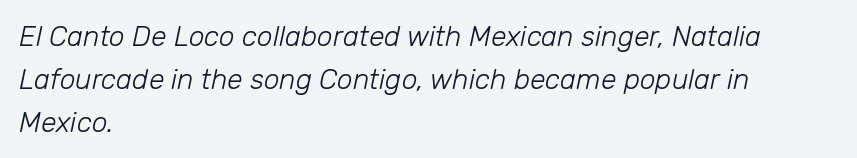
The image shows 28 px light type, italic (leaning right); set left-aligned, normal line spacing (1.53x), normal letter spacing, not underlined; low stroke contrast and a medium x-height.
